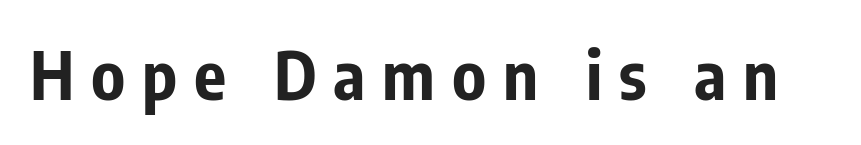
The image shows 67 px bold, condensed sans-serif type, upright; set unusually wide letter spacing (+0.25 em), not underlined; low stroke contrast and a medium x-height.
